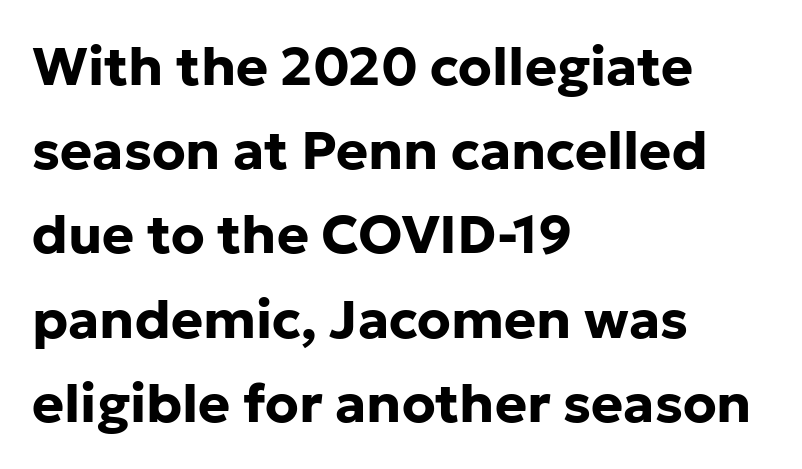
The image shows 54 px bold sans-serif type, upright; set left-aligned, normal line spacing (1.56x), normal letter spacing, not underlined; low stroke contrast and a medium x-height.
